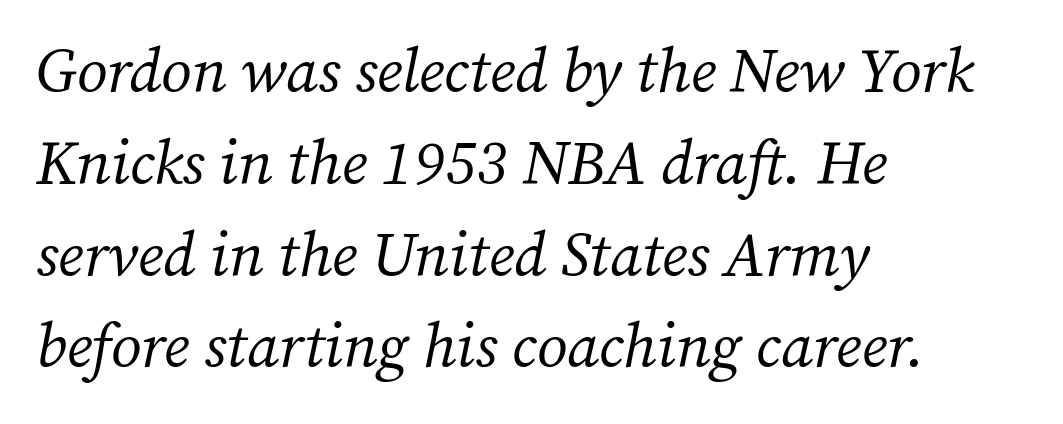
{"serif": "yes", "italic": "yes", "lean": "right", "slant_degrees": 12, "bold": "no", "weight": "regular", "width": "normal", "stroke_contrast": "medium", "x_height": "medium", "monospaced": "no", "underline": "no", "align": "left", "line_spacing": "normal", "line_spacing_ratio": 1.48, "letter_spacing": "normal", "letter_spacing_em": 0.0, "glyph_px": 62}
